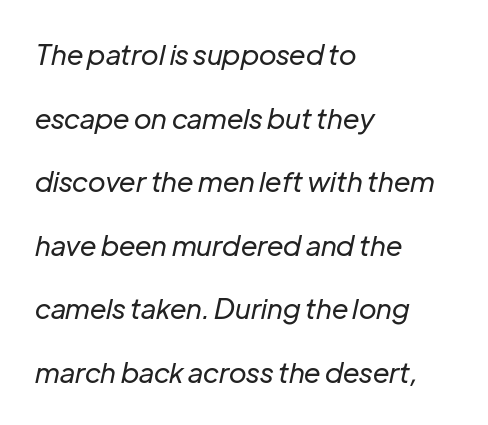
{"italic": "yes", "lean": "right", "slant_degrees": 12, "bold": "no", "weight": "regular", "width": "normal", "stroke_contrast": "low", "x_height": "medium", "monospaced": "no", "underline": "no", "align": "left", "line_spacing": "loose", "line_spacing_ratio": 2.27, "letter_spacing": "normal", "letter_spacing_em": 0.0, "glyph_px": 28}
